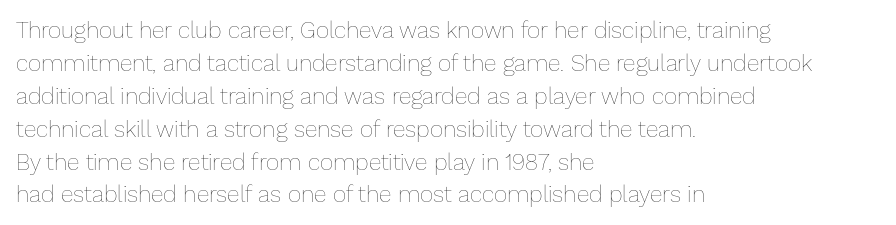
Honestly, the row spacing looks completely unremarkable. Caption: face not bold, strokes unweighted. Posture: vertical. This rendering features lettering with no underline. The setting favours the left margin, as ordinary paragraphs usually do.
